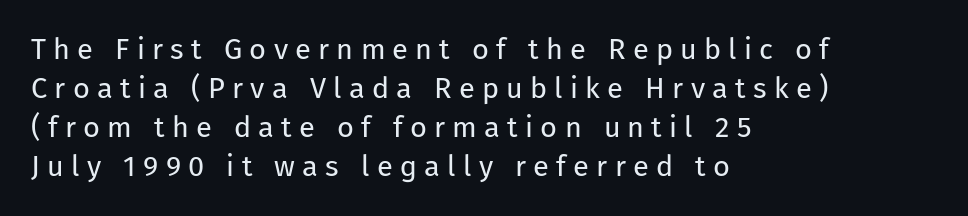
The axis of the letterforms is exactly vertical. The typesetting does not lean heavy: it is not bold. To sum up the face: it is a sans, with no serifs. The lines in this sample share a left origin and differ only in where they stop. There is plenty of visible air inserted between adjacent glyphs. Summary of vertical rhythm: regular, with standard interline spacing.
